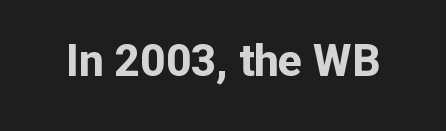
Q: Is the text bold? A: Yes.
Q: Is the text italic (slanted)? A: No, it is upright.
Q: Is the typeface a serif or a sans-serif typeface? A: Sans-serif.
Q: Is the text underlined? A: No.
Q: Is the spacing between letters normal or unusually wide? A: Normal.
Q: Width (condensed, normal, or wide)? A: Normal.
Q: Stroke contrast? A: Low.
Q: x-height? A: Medium.
Q: Monospaced? A: No.
